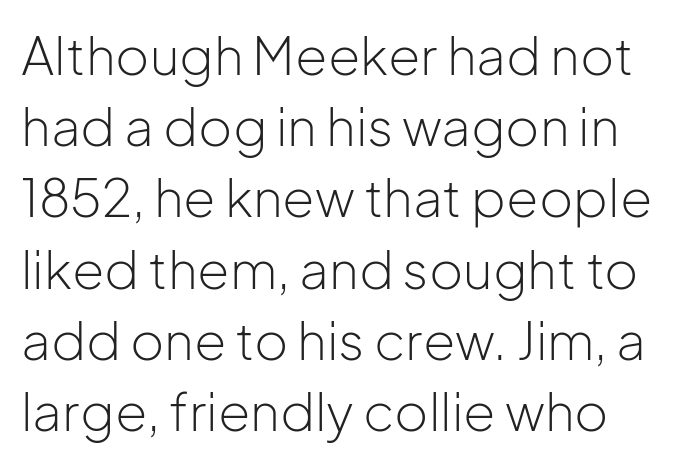
{"serif": "no", "italic": "no", "bold": "no", "weight": "light", "width": "normal", "stroke_contrast": "low", "x_height": "medium", "monospaced": "no", "underline": "no", "line_spacing": "normal", "line_spacing_ratio": 1.37, "letter_spacing": "normal", "letter_spacing_em": 0.0, "glyph_px": 52}
